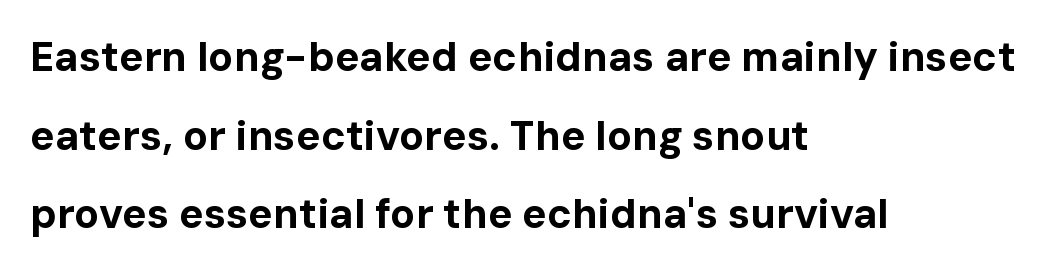
Q: Is the text bold? A: Yes.
Q: Is the text italic (slanted)? A: No, it is upright.
Q: Is the typeface a serif or a sans-serif typeface? A: Sans-serif.
Q: Is the text underlined? A: No.
Q: How is the paragraph aligned? A: Left-aligned.
Q: Is the spacing between letters normal or unusually wide? A: Normal.
Q: Is the spacing between lines tight, normal or loose? A: Loose.
Q: Width (condensed, normal, or wide)? A: Normal.
Q: Stroke contrast? A: Low.
Q: x-height? A: Medium.
Q: Monospaced? A: No.
